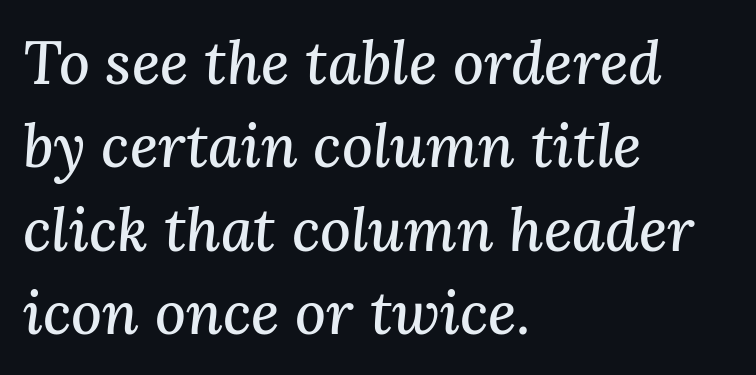
Q: Is the text italic (slanted)? A: Yes, it leans right by about 3 degrees.
Q: Is the typeface a serif or a sans-serif typeface? A: Serif.
Q: Is the text underlined? A: No.
Q: How is the paragraph aligned? A: Left-aligned.
Q: Is the spacing between letters normal or unusually wide? A: Normal.
Q: Is the spacing between lines tight, normal or loose? A: Normal.
Q: Width (condensed, normal, or wide)? A: Normal.
Q: Stroke contrast? A: Medium.
Q: x-height? A: Medium.
Q: Monospaced? A: No.
